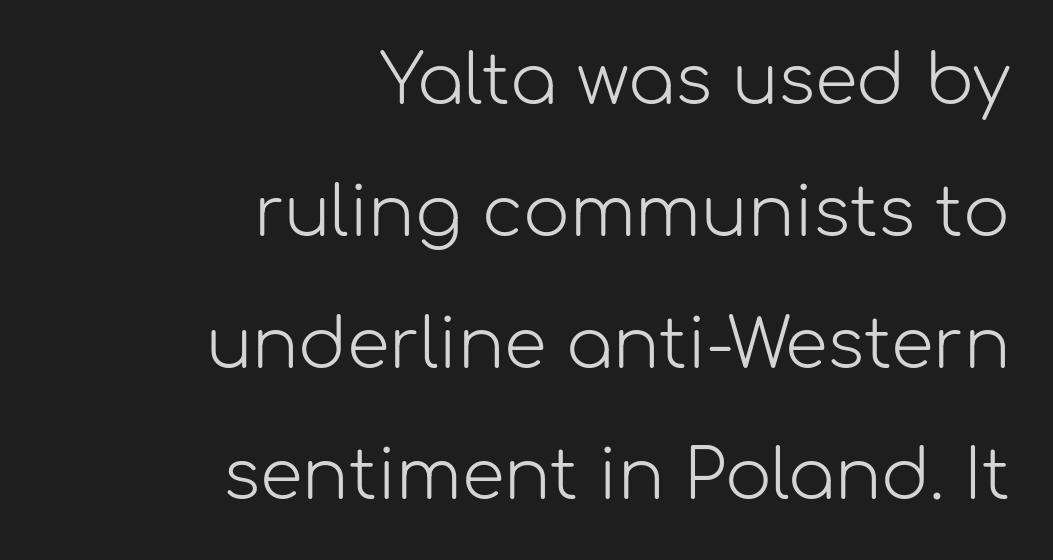
{"serif": "no", "italic": "no", "bold": "no", "weight": "light", "width": "normal", "stroke_contrast": "low", "x_height": "medium", "monospaced": "no", "underline": "no", "align": "right", "line_spacing": "loose", "line_spacing_ratio": 1.91, "letter_spacing": "normal", "letter_spacing_em": 0.0, "glyph_px": 69}
